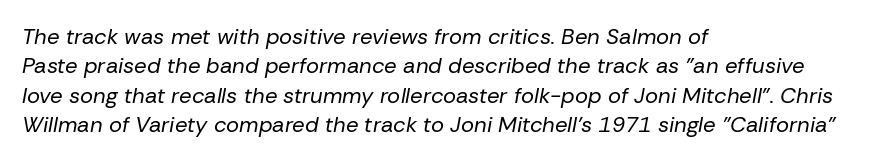
{"italic": "yes", "lean": "right", "slant_degrees": 10, "bold": "no", "underline": "no", "align": "left", "line_spacing": "normal", "line_spacing_ratio": 1.33, "letter_spacing": "normal", "letter_spacing_em": 0.0, "glyph_px": 22}
